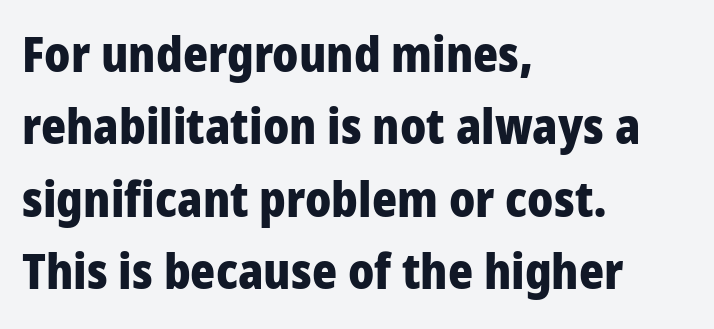
Q: Is the text bold? A: Yes.
Q: Is the text italic (slanted)? A: No, it is upright.
Q: Is the typeface a serif or a sans-serif typeface? A: Sans-serif.
Q: Is the text underlined? A: No.
Q: How is the paragraph aligned? A: Left-aligned.
Q: Is the spacing between letters normal or unusually wide? A: Normal.
Q: Is the spacing between lines tight, normal or loose? A: Normal.
Q: Width (condensed, normal, or wide)? A: Condensed.
Q: Stroke contrast? A: Low.
Q: x-height? A: Large.
Q: Monospaced? A: No.
